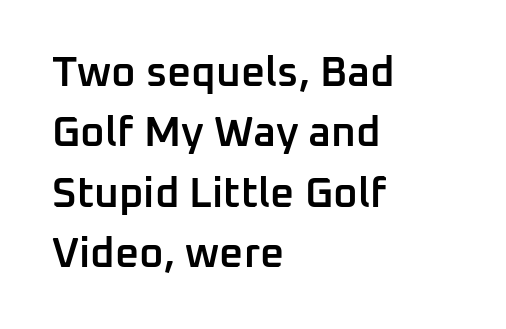
The image shows 42 px semibold sans-serif type, upright; set left-aligned, normal line spacing (1.44x), normal letter spacing, not underlined; low stroke contrast and a medium x-height.
